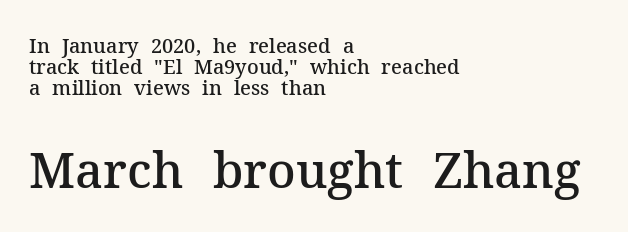
{"serif": "yes", "italic": "no", "bold": "semi", "weight": "semibold", "width": "normal", "stroke_contrast": "medium", "x_height": "medium", "monospaced": "no", "underline": "no", "align": "left", "line_spacing": "tight", "line_spacing_ratio": 1.04, "letter_spacing": "normal", "letter_spacing_em": 0.0, "larger_block": "second", "size_ratio": 2.45, "glyph_px": 49}
